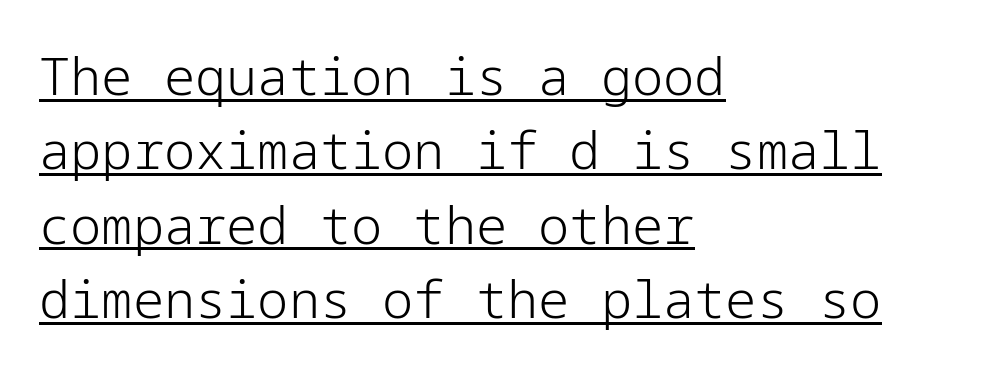
{"serif": "no", "italic": "no", "bold": "no", "weight": "light", "width": "normal", "stroke_contrast": "low", "x_height": "medium", "underline": "yes", "align": "left", "line_spacing": "normal", "line_spacing_ratio": 1.43, "letter_spacing": "normal", "letter_spacing_em": 0.0, "glyph_px": 52}
